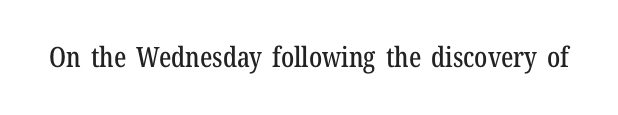
No word sits above an underline. Words appear dense and cohesive because spacing is normal. No italicization has been applied; the sample stays upright. The face used here is proportionally spaced, like ordinary book or web type.
